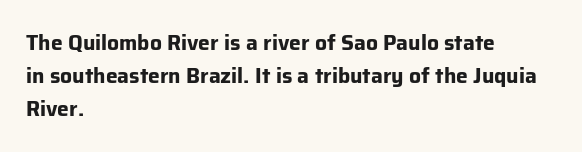
The image shows 21 px bold type, upright; set left-aligned, normal line spacing (1.56x), normal letter spacing, not underlined.
